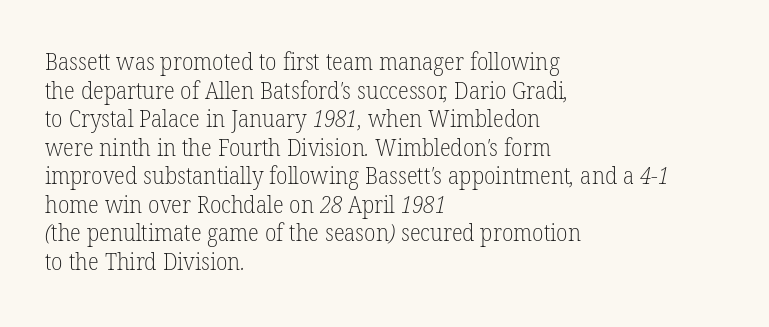
{"bold": "no", "underline": "no", "align": "left", "line_spacing_ratio": 1.24, "letter_spacing": "normal", "letter_spacing_em": 0.0, "glyph_px": 23}
